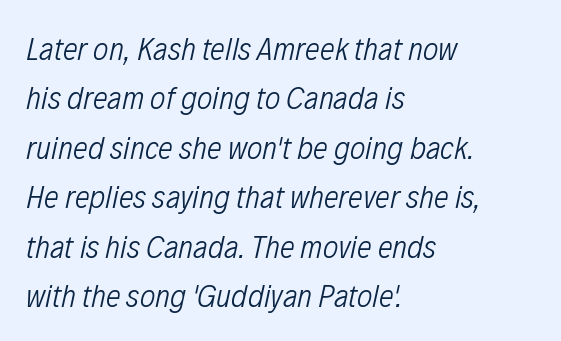
The image shows 33 px light, condensed type, italic (leaning right); set left-aligned, normal line spacing (1.5x), normal letter spacing, not underlined; low stroke contrast and a medium x-height.
